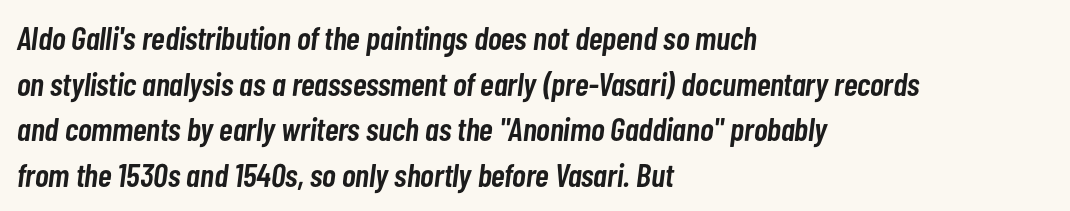
{"italic": "yes", "lean": "right", "slant_degrees": 7, "bold": "semi", "weight": "semibold", "width": "condensed", "stroke_contrast": "low", "x_height": "medium", "monospaced": "no", "underline": "no", "align": "left", "line_spacing": "normal", "line_spacing_ratio": 1.38, "letter_spacing": "normal", "letter_spacing_em": 0.0, "glyph_px": 33}
